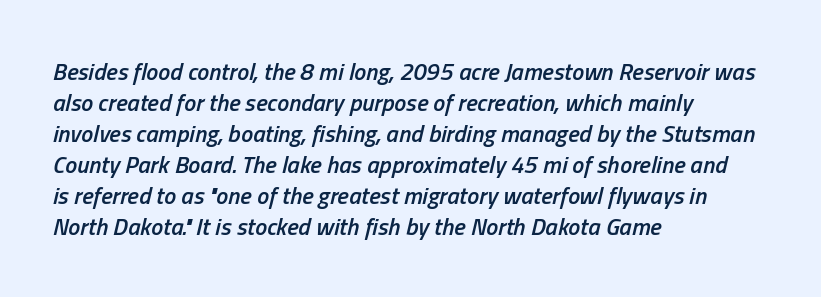
Inter-character spacing is left at the font's built-in metrics. Each new line begins a customary step beneath the previous one. Slant detected: the letters are inclined. Any mark beneath the type? The region is blank.
